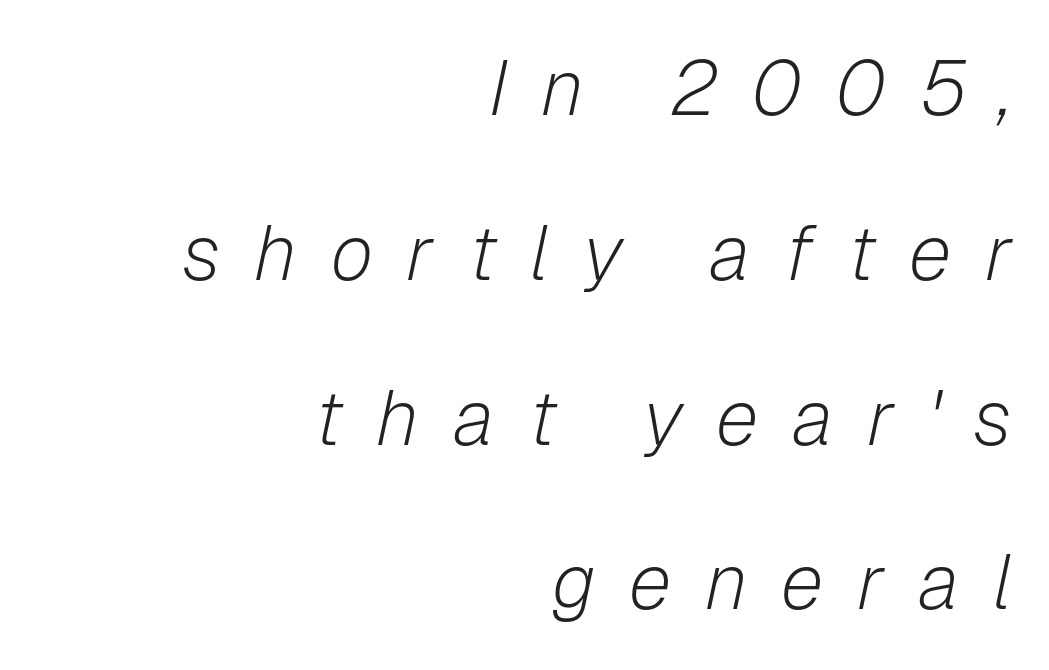
Q: Is the text bold? A: No.
Q: Is the text italic (slanted)? A: Yes, it leans right by about 12 degrees.
Q: Is the text underlined? A: No.
Q: How is the paragraph aligned? A: Right-aligned.
Q: Is the spacing between letters normal or unusually wide? A: Unusually wide.
Q: Is the spacing between lines tight, normal or loose? A: Loose.
Q: Width (condensed, normal, or wide)? A: Normal.
Q: Stroke contrast? A: Low.
Q: x-height? A: Medium.
Q: Monospaced? A: No.
